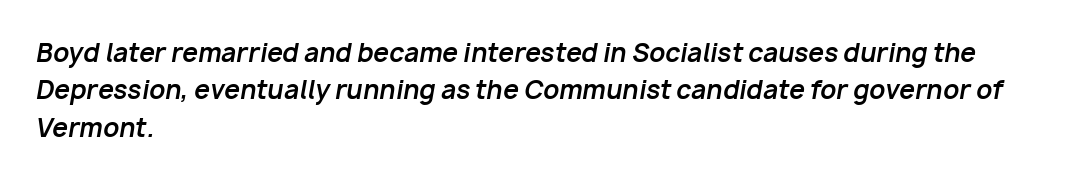
Anything drawn beneath the words? Only blank space. This sample uses an oblique cut, with every glyph tilted off the vertical. Heavy, bold letterforms. Inter-character spacing is left at the font's built-in metrics. Is the block centered? No — it sits flush against the left margin.
